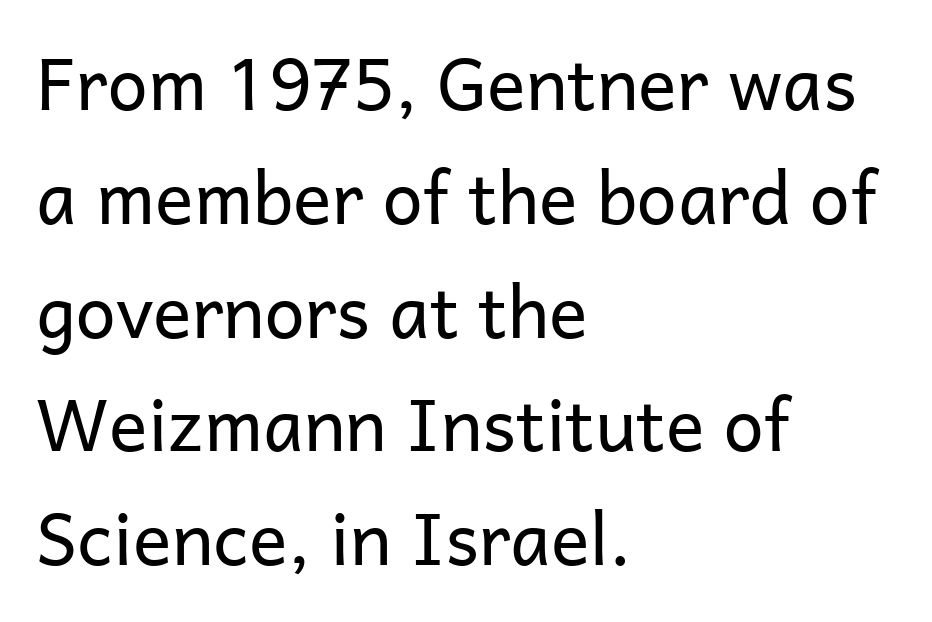
Q: Is the text bold? A: No.
Q: Is the text italic (slanted)? A: No, it is upright.
Q: Is the typeface a serif or a sans-serif typeface? A: Sans-serif.
Q: Is the text underlined? A: No.
Q: How is the paragraph aligned? A: Left-aligned.
Q: Is the spacing between letters normal or unusually wide? A: Normal.
Q: Is the spacing between lines tight, normal or loose? A: Normal.
Q: Width (condensed, normal, or wide)? A: Normal.
Q: Stroke contrast? A: Low.
Q: x-height? A: Medium.
Q: Monospaced? A: No.
